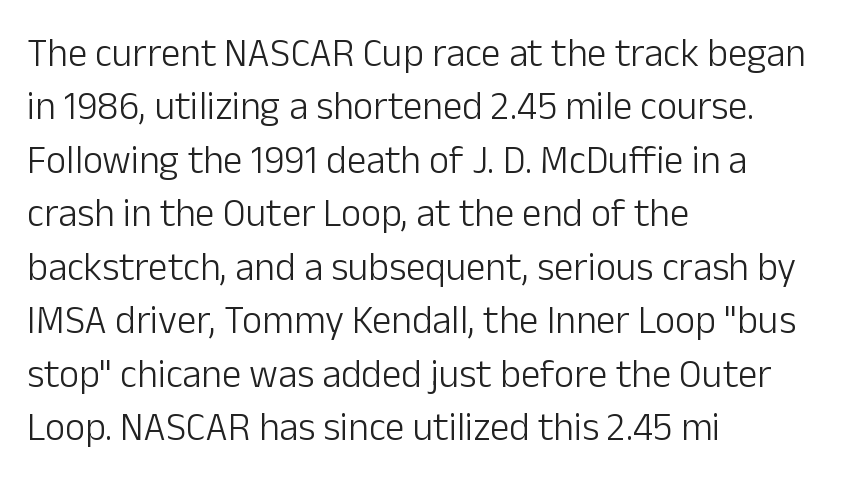
Q: Is the text bold? A: No.
Q: Is the text italic (slanted)? A: No, it is upright.
Q: Is the typeface a serif or a sans-serif typeface? A: Sans-serif.
Q: Is the text underlined? A: No.
Q: How is the paragraph aligned? A: Left-aligned.
Q: Is the spacing between letters normal or unusually wide? A: Normal.
Q: Is the spacing between lines tight, normal or loose? A: Normal.
Q: Width (condensed, normal, or wide)? A: Normal.
Q: Stroke contrast? A: Low.
Q: x-height? A: Medium.
Q: Monospaced? A: No.
